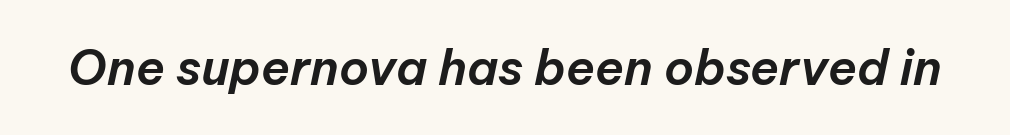
The image shows 48 px text type, italic (leaning right); set normal letter spacing, not underlined; low stroke contrast and a medium x-height.
